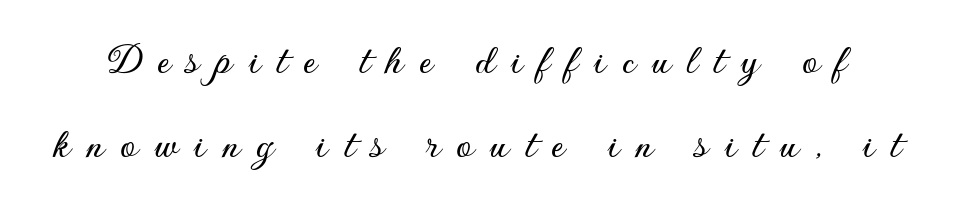
{"serif": "no", "width": "normal", "stroke_contrast": "low", "x_height": "small", "monospaced": "no", "underline": "no", "line_spacing_ratio": 1.87, "letter_spacing": "wide", "letter_spacing_em": 0.35, "glyph_px": 45}
